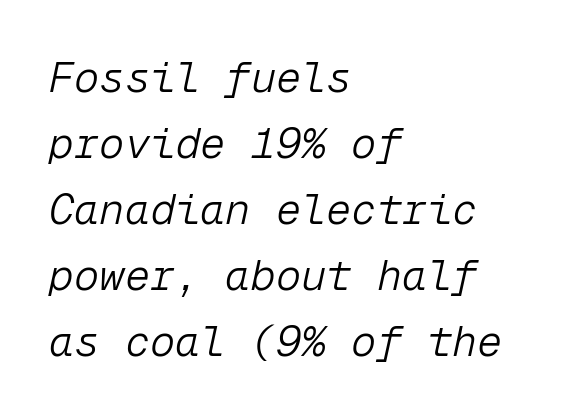
The image shows 42 px light type, italic (leaning right), monospaced; set left-aligned, normal line spacing (1.57x), normal letter spacing, not underlined; low stroke contrast and a medium x-height.
